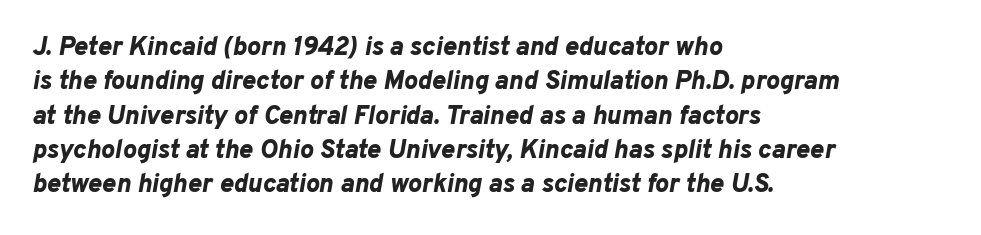
Q: Is the text bold? A: Yes.
Q: Is the text italic (slanted)? A: Yes, it leans right by about 10 degrees.
Q: Is the text underlined? A: No.
Q: How is the paragraph aligned? A: Left-aligned.
Q: Is the spacing between letters normal or unusually wide? A: Normal.
Q: Is the spacing between lines tight, normal or loose? A: Normal.
